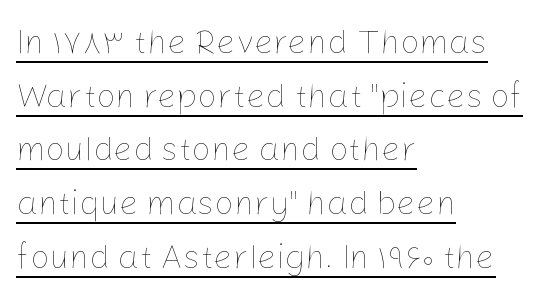
{"italic": "no", "bold": "no", "weight": "thin", "width": "normal", "stroke_contrast": "low", "x_height": "medium", "monospaced": "no", "underline": "yes", "align": "left", "line_spacing": "normal", "line_spacing_ratio": 1.58, "letter_spacing": "normal", "letter_spacing_em": 0.0, "glyph_px": 34}
